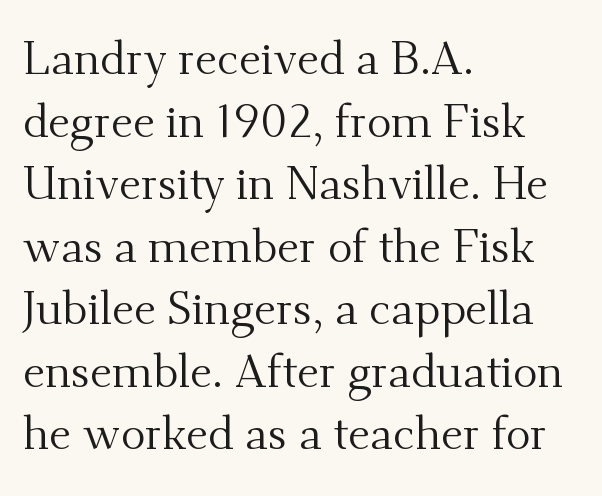
{"serif": "yes", "italic": "no", "bold": "no", "weight": "regular", "width": "normal", "stroke_contrast": "medium", "x_height": "small", "monospaced": "no", "underline": "no", "align": "left", "line_spacing": "normal", "line_spacing_ratio": 1.36, "letter_spacing": "normal", "letter_spacing_em": 0.0, "glyph_px": 46}
